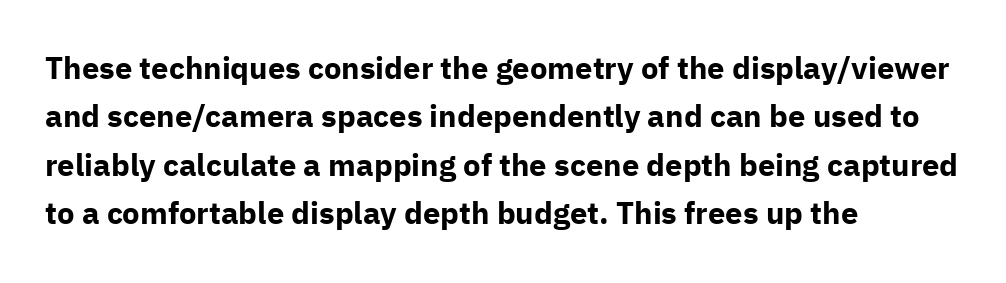
Is this a sans? Yes — the strokes have no serifs. Which margin do the lines hug? The left one — the right edge is uneven. Look at the tracking — it's just the regular setting, nothing added. Has an underline been added? It has not. Each glyph is drawn with heavy, bold strokes. Tall strokes in this sample are plumb rather than angled.
